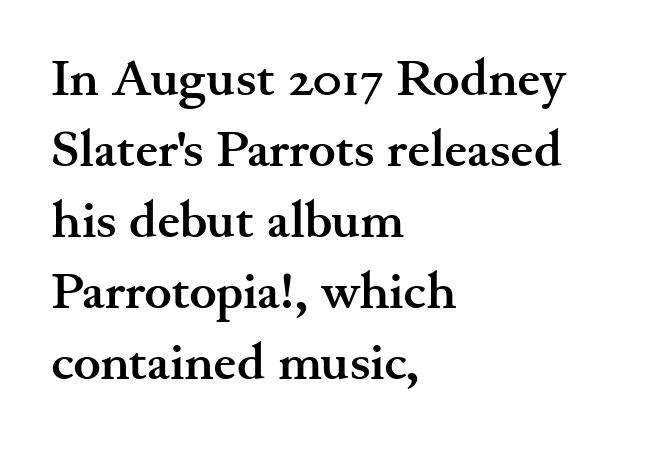
Q: Is the text bold? A: Yes.
Q: Is the text italic (slanted)? A: No, it is upright.
Q: Is the typeface a serif or a sans-serif typeface? A: Serif.
Q: Is the text underlined? A: No.
Q: How is the paragraph aligned? A: Left-aligned.
Q: Is the spacing between letters normal or unusually wide? A: Normal.
Q: Is the spacing between lines tight, normal or loose? A: Normal.
Q: Width (condensed, normal, or wide)? A: Wide.
Q: Stroke contrast? A: Medium.
Q: x-height? A: Small.
Q: Monospaced? A: No.
